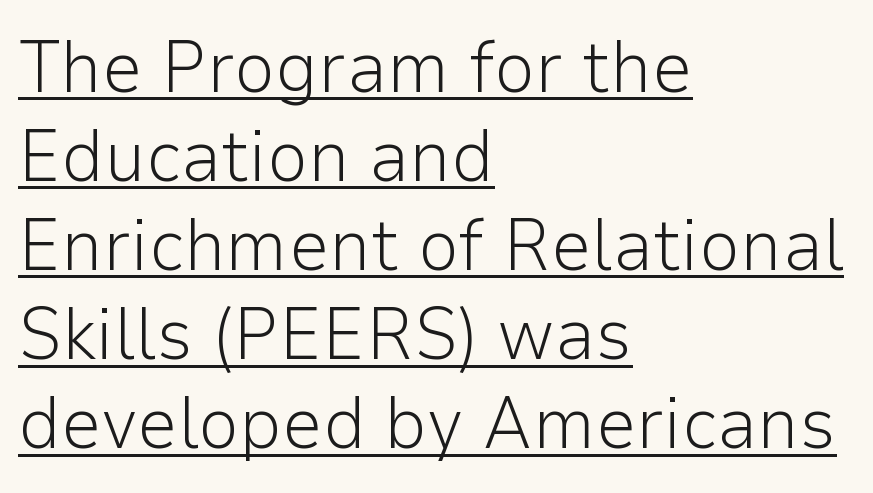
Is the type heavy? It reads as light-to-regular instead. Think of a printed novel: that variable character pitch is what you see here. No feet cap the strokes, marking this as sans-serif type. This rendering features underlined lettering.
